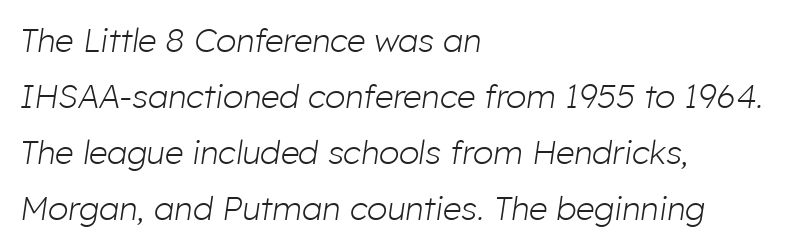
The image shows 33 px light type, italic (leaning right); set left-aligned, normal line spacing (1.7x), normal letter spacing, not underlined; low stroke contrast and a medium x-height.
